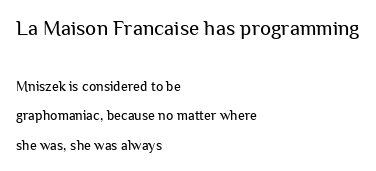
The image shows 21 px text type, upright; set left-aligned, loose line spacing (2.13x), normal letter spacing, not underlined; the first (top) block is 1.5x larger.
